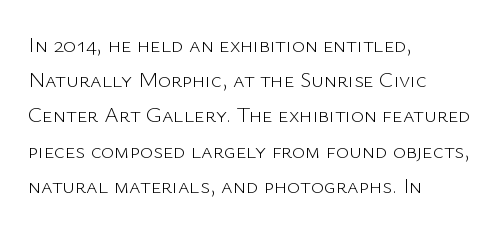
The image shows 22 px text type, upright; set left-aligned, normal line spacing (1.6x), normal letter spacing, not underlined.
